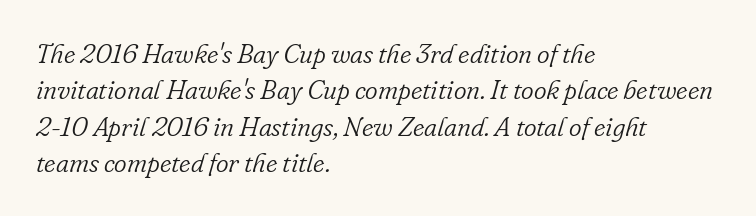
Q: Is the text bold? A: No.
Q: Is the text italic (slanted)? A: Yes, it leans right by about 16 degrees.
Q: Is the text underlined? A: No.
Q: How is the paragraph aligned? A: Left-aligned.
Q: Is the spacing between letters normal or unusually wide? A: Normal.
Q: Is the spacing between lines tight, normal or loose? A: Normal.
